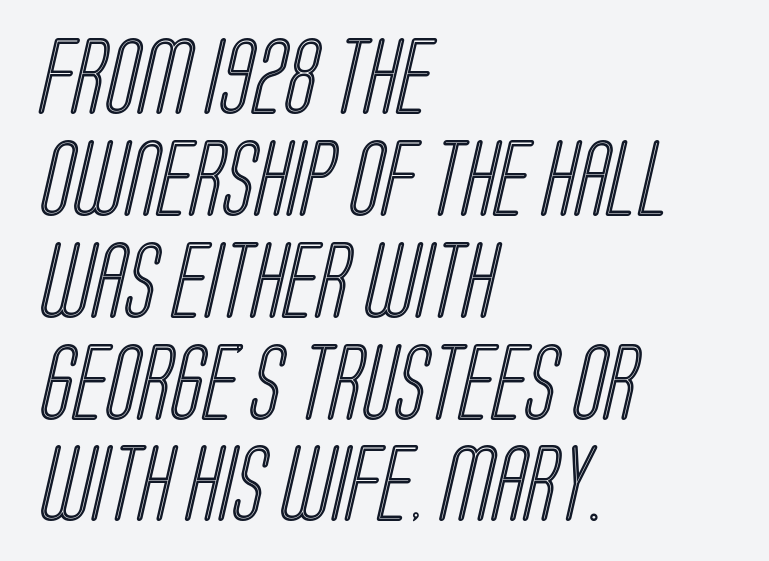
The image shows 76 px condensed type; set left-aligned, normal line spacing (1.34x), normal letter spacing, not underlined; a large x-height.
